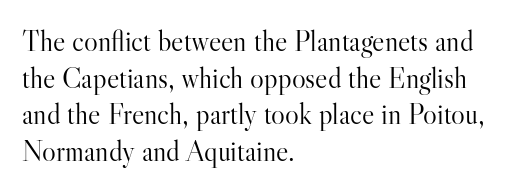
It's the straight-up-and-down kind of type. Compared with a centered layout, this one pins lines to the left instead. Stroke terminals: seriffed. A normal amount of white space separates one row of letters from the next. A typesetter would call this proportional, since set widths differ per character. The cut favours lightness, reaching ordinary text weight at its darkest.
